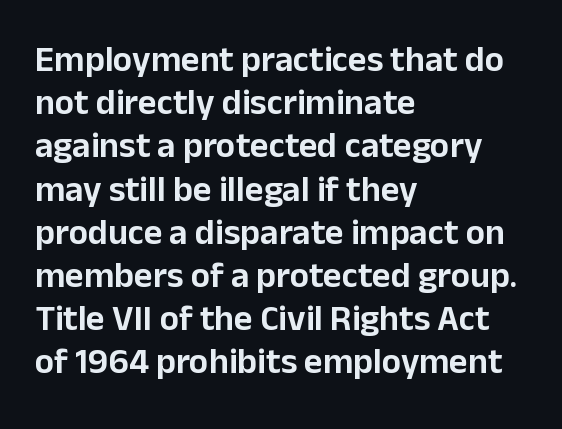
This is sans-serif lettering, the kind often seen on screens and signage. The letters advance in unequal steps, a hallmark of proportional type. The zone under the glyphs is completely vacant. Rendered with straight, roman letterforms. Layout note: lines flush left.
